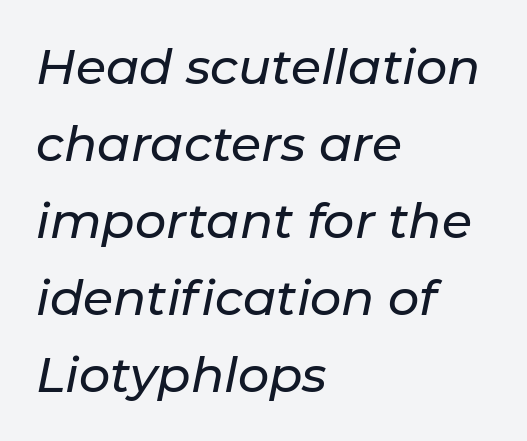
Is the letter spacing exaggerated? No — it looks like the ordinary default. One-word summary of the alignment: left. Check the space under the baseline: it is left empty. Quick note: italic. Whoever set this chose a conventional vertical rhythm.
